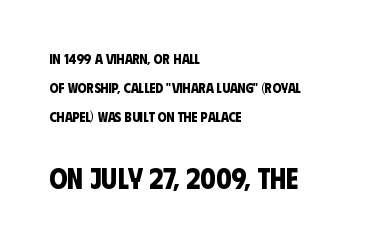
The image shows 29 px bold, condensed sans-serif type; set left-aligned, loose line spacing (2.07x), normal letter spacing, not underlined; the second (bottom) block is 2.07x larger; low stroke contrast and a large x-height.
